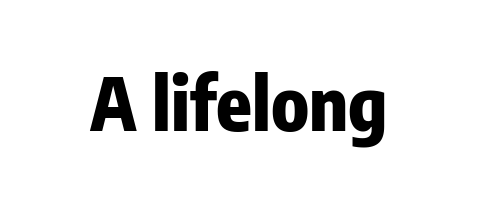
The image shows 73 px heavy, condensed sans-serif type, upright; set normal letter spacing, not underlined; low stroke contrast and a medium x-height.
